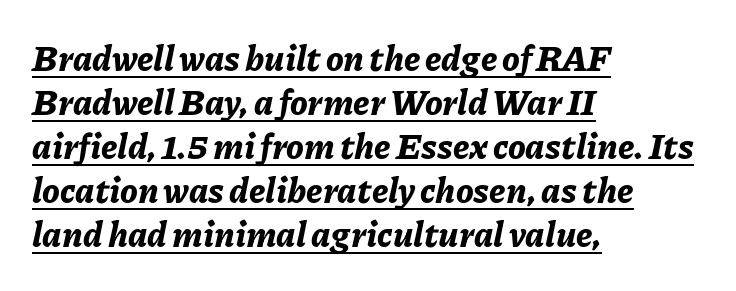
{"italic": "yes", "lean": "right", "slant_degrees": 11, "bold": "yes", "weight": "bold", "width": "normal", "stroke_contrast": "low", "x_height": "medium", "monospaced": "no", "underline": "yes", "align": "left", "line_spacing": "normal", "line_spacing_ratio": 1.26, "letter_spacing": "normal", "letter_spacing_em": 0.0, "glyph_px": 35}
